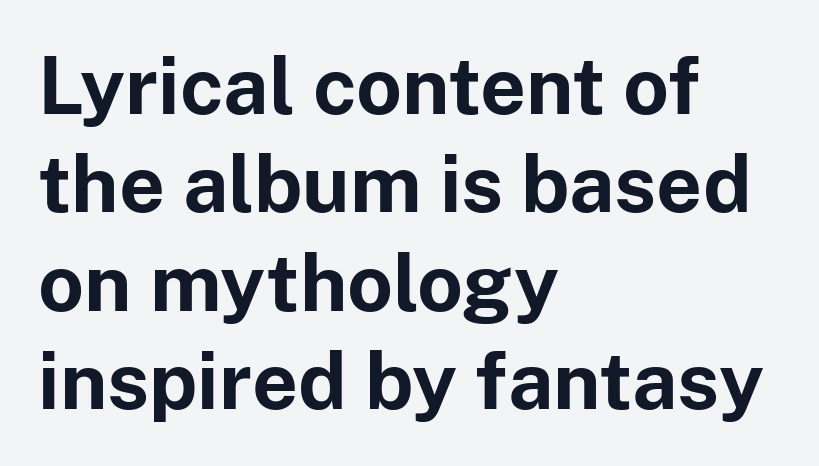
In terms of letterspacing, this is plain default setting. Every row of glyphs begins at an identical x-position on the left. Tall strokes in this sample are plumb rather than angled. Are there feet on the stems? There aren't — it's a sans. Think of a printed novel: that variable character pitch is what you see here. Honestly, there is no underline to notice here at all.
